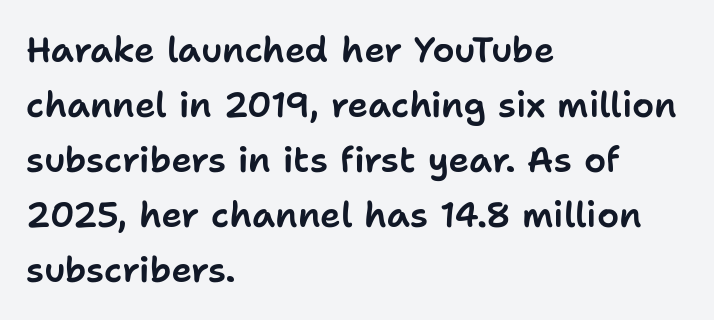
Q: Is the text italic (slanted)? A: No, it is upright.
Q: Is the typeface a serif or a sans-serif typeface? A: Sans-serif.
Q: Is the text underlined? A: No.
Q: How is the paragraph aligned? A: Left-aligned.
Q: Is the spacing between letters normal or unusually wide? A: Normal.
Q: Is the spacing between lines tight, normal or loose? A: Normal.
Q: Width (condensed, normal, or wide)? A: Normal.
Q: Stroke contrast? A: Low.
Q: x-height? A: Medium.
Q: Monospaced? A: No.
